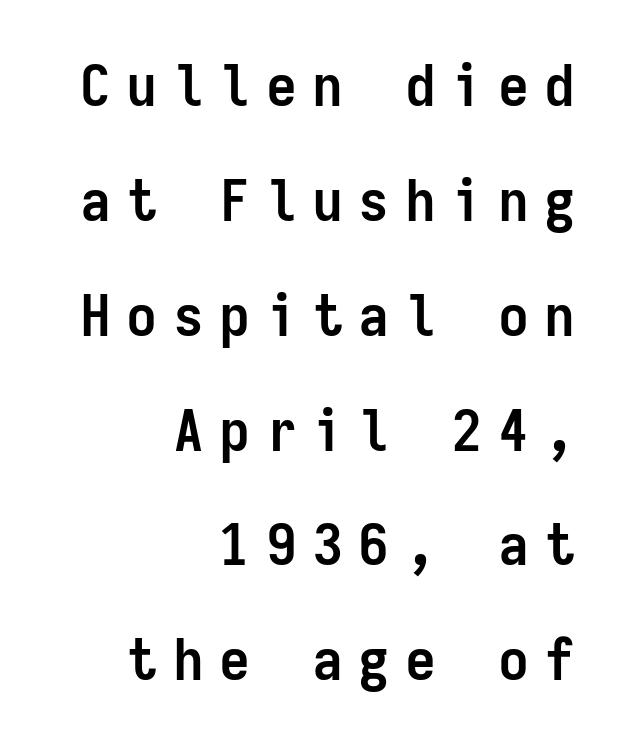
This sample trades compactness for vertical openness between lines. Right-aligned paragraph, ragged on the left. Someone cranked the tracking dial way up on this one. What weight is shown? A full bold with thick strokes. Letters rest on an invisible, unmarked baseline. Serif or sans? Sans — the stroke terminals are bare.
